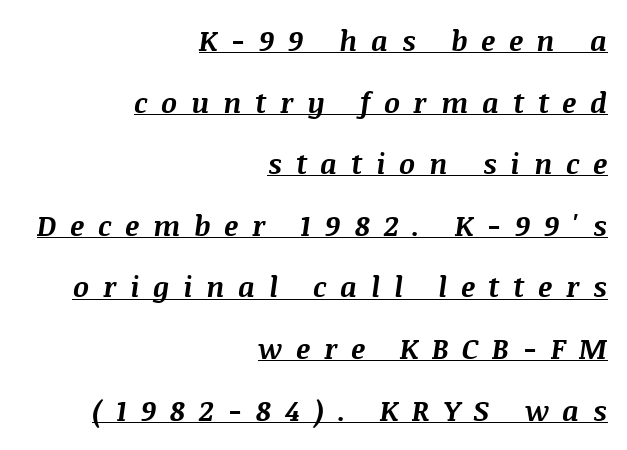
{"italic": "yes", "lean": "right", "slant_degrees": 8, "bold": "yes", "weight": "bold", "width": "normal", "stroke_contrast": "medium", "x_height": "large", "monospaced": "no", "underline": "yes", "align": "right", "line_spacing": "loose", "line_spacing_ratio": 2.2, "letter_spacing": "wide", "letter_spacing_em": 0.49, "glyph_px": 28}
